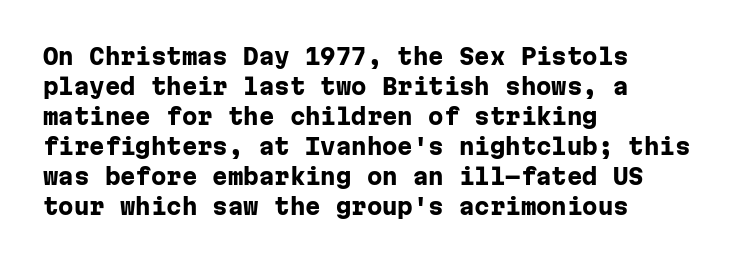
Italic: no, the glyphs are upright roman. Standard letterfit; no display-style spreading of the glyphs. Glance below the letters and you will spot only blank space. Its strokes are broad and dark, the hallmark of bold type.
